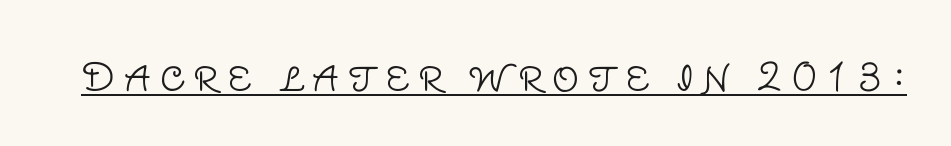
{"serif": "no", "bold": "no", "weight": "light", "width": "normal", "stroke_contrast": "low", "x_height": "large", "monospaced": "no", "underline": "yes", "letter_spacing": "wide", "letter_spacing_em": 0.22, "glyph_px": 38}
